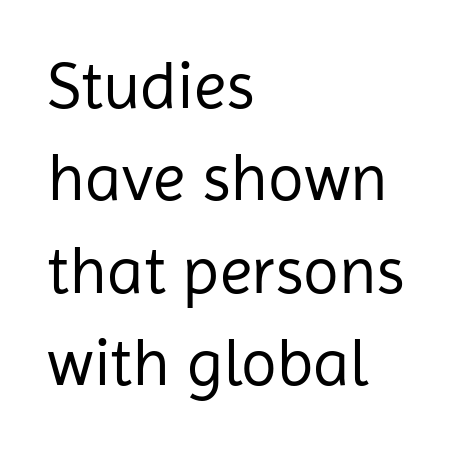
The image shows 66 px regular-weight sans-serif type, upright; set left-aligned, normal line spacing (1.4x), normal letter spacing, not underlined; low stroke contrast and a medium x-height.
